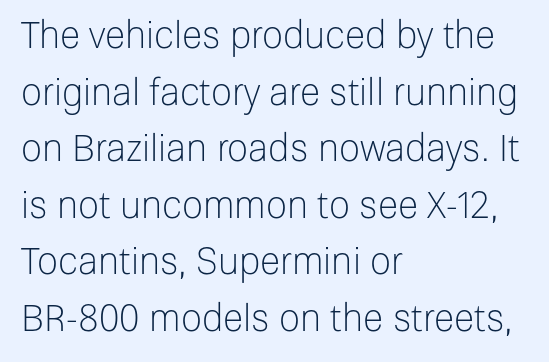
The words here are not underlined. All the whitespace from short lines collects on the right. Heaviness? Minimal to ordinary, like unemphasized prose. Interline gaps are of average width in this sample. Spacing between characters is what you'd get straight out of the box.
